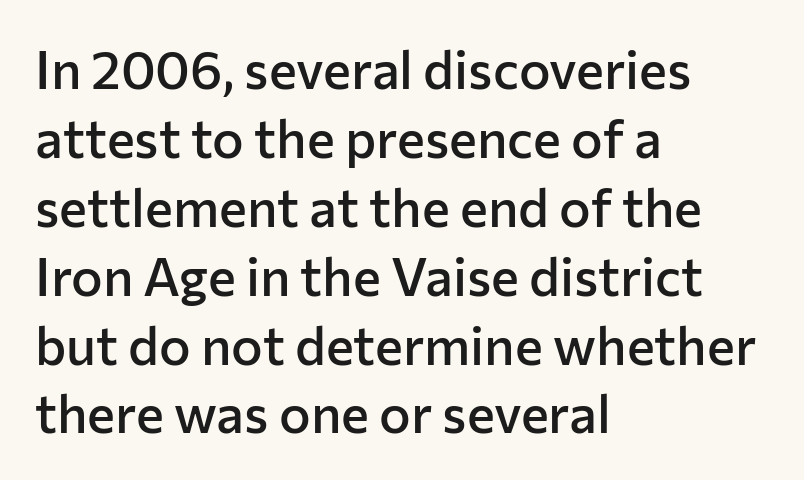
Q: Is the text bold? A: Semi-bold.
Q: Is the text italic (slanted)? A: No, it is upright.
Q: Is the typeface a serif or a sans-serif typeface? A: Sans-serif.
Q: Is the text underlined? A: No.
Q: How is the paragraph aligned? A: Left-aligned.
Q: Is the spacing between letters normal or unusually wide? A: Normal.
Q: Is the spacing between lines tight, normal or loose? A: Normal.
Q: Width (condensed, normal, or wide)? A: Normal.
Q: Stroke contrast? A: Low.
Q: x-height? A: Medium.
Q: Monospaced? A: No.
